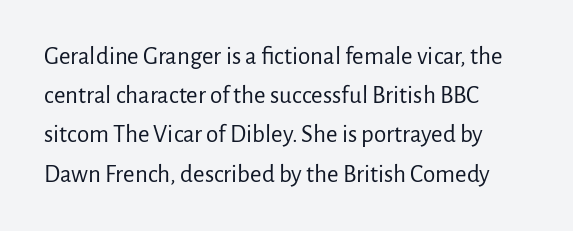
The image shows 25 px text type, upright; set left-aligned, normal line spacing (1.57x), normal letter spacing, not underlined.
